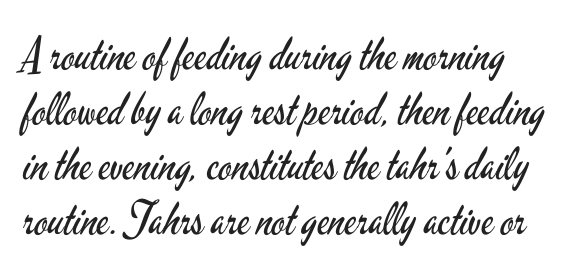
The image shows 45 px regular-weight, condensed sans-serif type; set left-aligned, line spacing 1.22x, normal letter spacing, not underlined; low stroke contrast and a small x-height.
